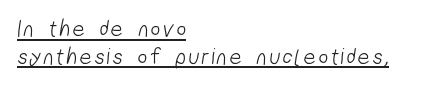
Q: Is the text bold? A: No.
Q: Is the text underlined? A: Yes.
Q: How is the paragraph aligned? A: Left-aligned.
